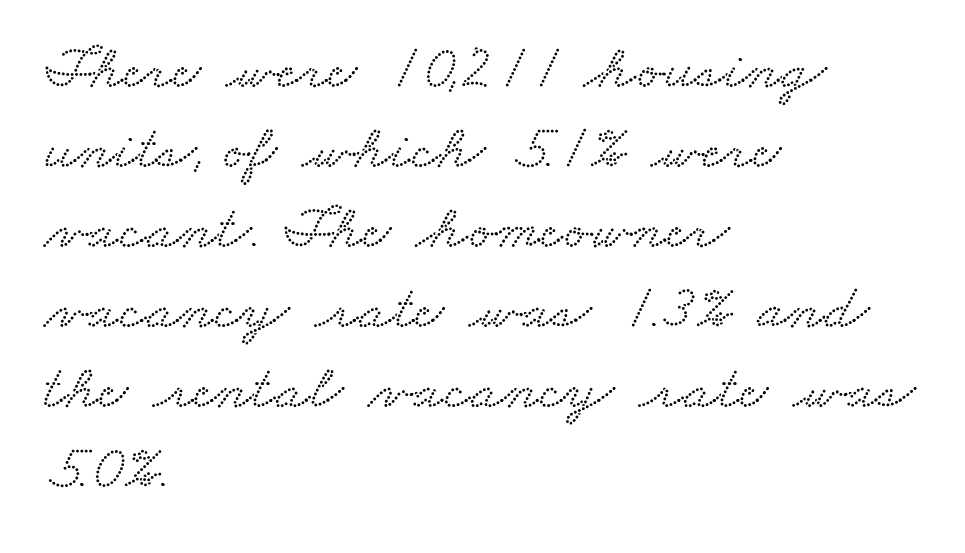
This is serif lettering, the kind often seen in printed books. One-word summary of the alignment: left. The rendering uses natural spacing where letterforms have individual widths. The glyphs are unaccompanied by any horizontal stroke below them. The line texture is even and compact thanks to regular tracking.
